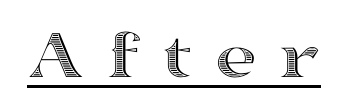
The letters stand upright; this is a roman face. What decoration does the sample have? An underline. The horizontal fit of the characters is loose and conspicuously gappy. The face used here is proportionally spaced, like ordinary book or web type.
